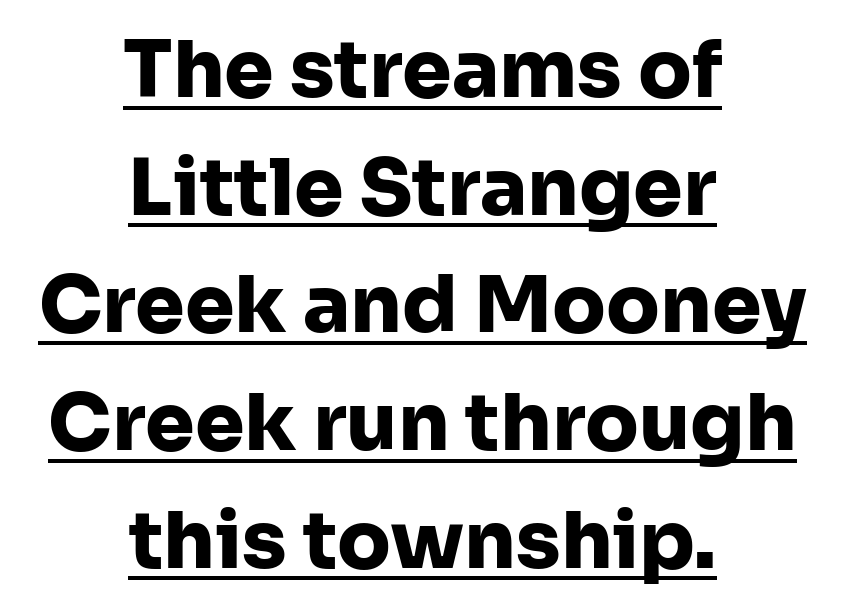
Q: Is the text bold? A: Yes.
Q: Is the text italic (slanted)? A: No, it is upright.
Q: Is the typeface a serif or a sans-serif typeface? A: Sans-serif.
Q: Is the text underlined? A: Yes.
Q: How is the paragraph aligned? A: Centered.
Q: Is the spacing between letters normal or unusually wide? A: Normal.
Q: Is the spacing between lines tight, normal or loose? A: Normal.
Q: Width (condensed, normal, or wide)? A: Normal.
Q: Stroke contrast? A: Low.
Q: x-height? A: Medium.
Q: Monospaced? A: No.
